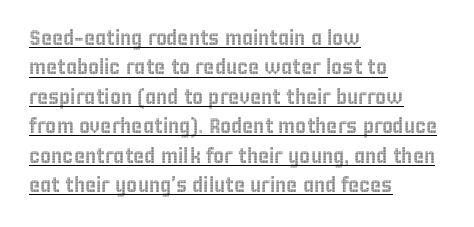
The image shows 21 px text type, upright; set left-aligned, normal line spacing (1.4x), normal letter spacing, underlined.
